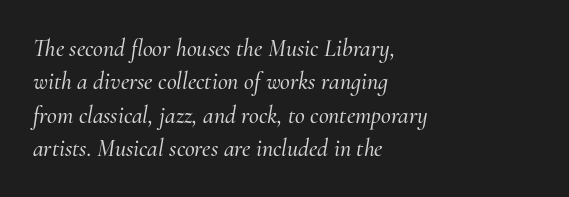
Q: Is the text italic (slanted)? A: Yes, it leans right by about 10 degrees.
Q: Is the text underlined? A: No.
Q: How is the paragraph aligned? A: Left-aligned.
Q: Is the spacing between letters normal or unusually wide? A: Normal.
Q: Is the spacing between lines tight, normal or loose? A: Normal.
